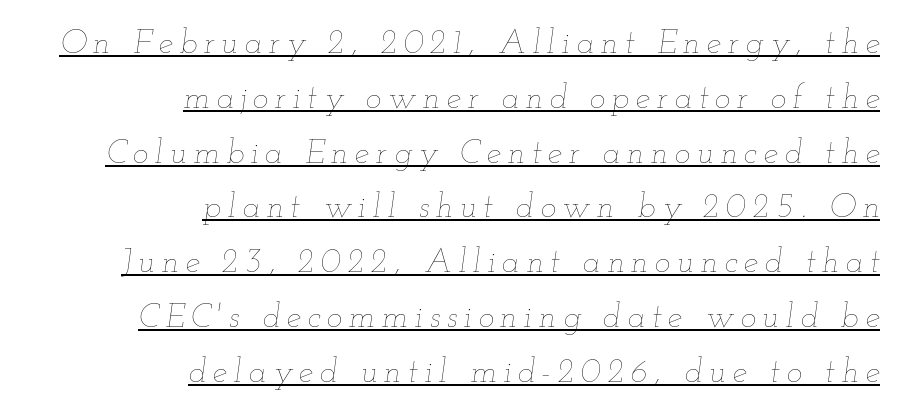
{"italic": "yes", "lean": "right", "slant_degrees": 12, "bold": "no", "weight": "thin", "width": "wide", "stroke_contrast": "low", "x_height": "small", "monospaced": "no", "underline": "yes", "align": "right", "line_spacing": "normal", "line_spacing_ratio": 1.66, "letter_spacing": "wide", "letter_spacing_em": 0.2, "glyph_px": 33}
